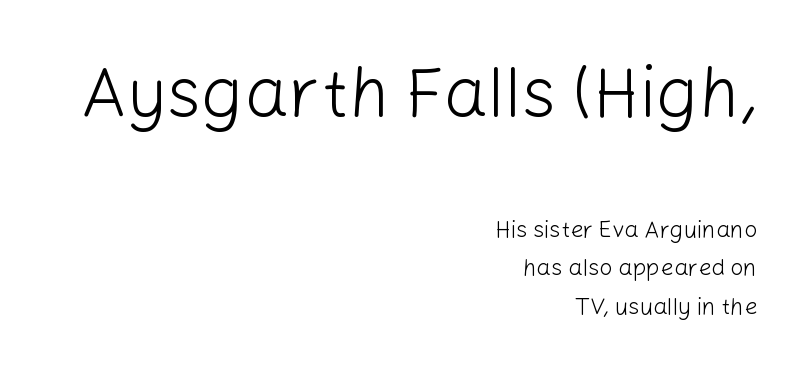
{"serif": "no", "italic": "no", "bold": "no", "weight": "light", "width": "normal", "stroke_contrast": "low", "x_height": "medium", "monospaced": "no", "underline": "no", "align": "right", "line_spacing": "normal", "line_spacing_ratio": 1.67, "letter_spacing": "normal", "letter_spacing_em": 0.0, "larger_block": "first", "size_ratio": 3.04, "glyph_px": 70}
